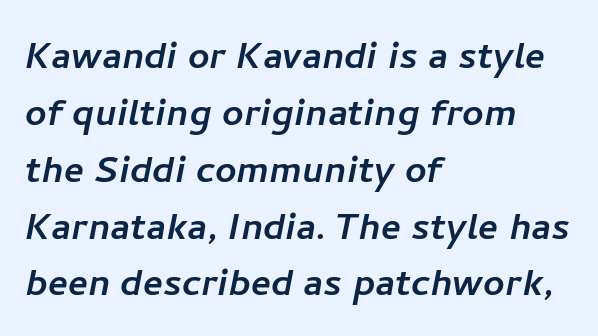
{"serif": "no", "width": "normal", "stroke_contrast": "low", "x_height": "medium", "monospaced": "no", "underline": "no", "align": "left", "line_spacing_ratio": 1.21, "letter_spacing": "normal", "letter_spacing_em": 0.0, "glyph_px": 47}
